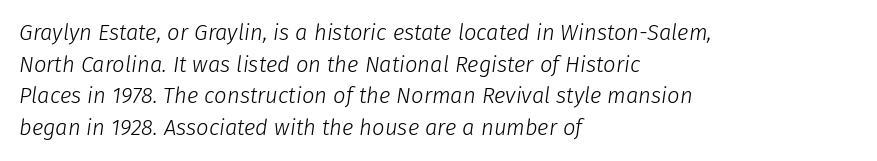
The image shows 22 px text type, italic (leaning right); set left-aligned, normal line spacing (1.44x), normal letter spacing, not underlined.
